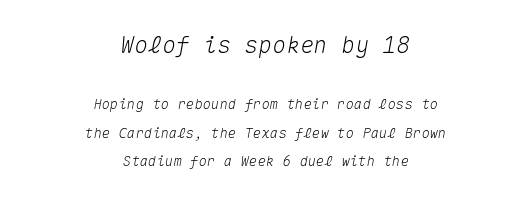
Honestly, the letter spacing is just normal — you wouldn't notice it. Rule under the text: the space is simply empty. If you measured baseline to baseline, you'd find a long distance. Quick note: italic. Caption: multi-line text, centered on the measure. Block one is the big one; block two sits smaller underneath.
